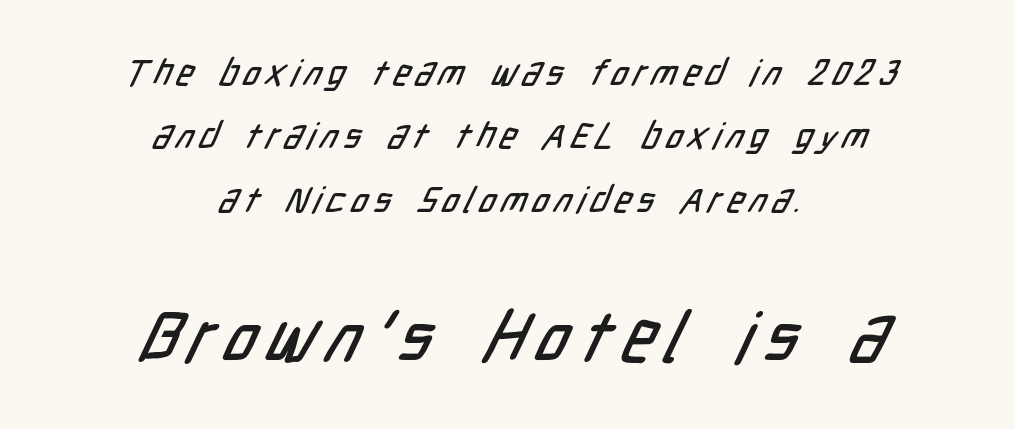
The rendering positions every line midway between the sides. Serifs: no, the terminals of the letterforms are clean. The rendering uses natural spacing where letterforms have individual widths. Beneath every word, the page is bare. The second block has been scaled up relative to the first.
